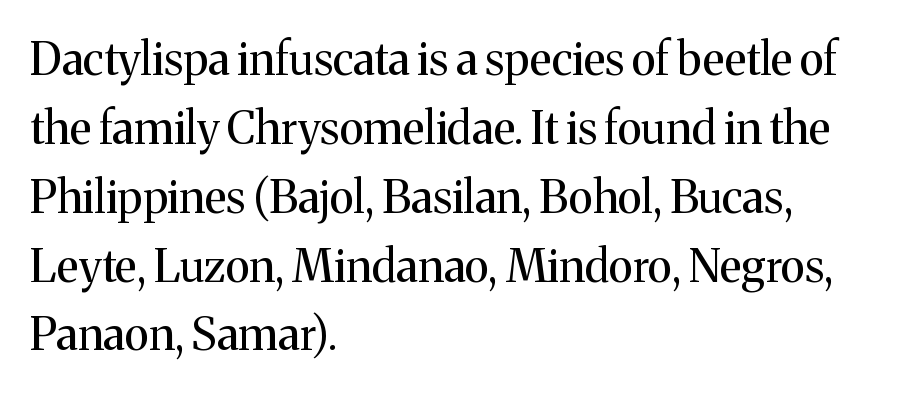
Each row of text sits above clean, open space. On a weight scale, this lands at 450 or below. To sum up the face: it has serifs. Character widths vary here, with narrow letters taking less room than wide ones. One-word summary of the alignment: left. Vertically, the passage feels balanced, rows spaced as you'd expect.
